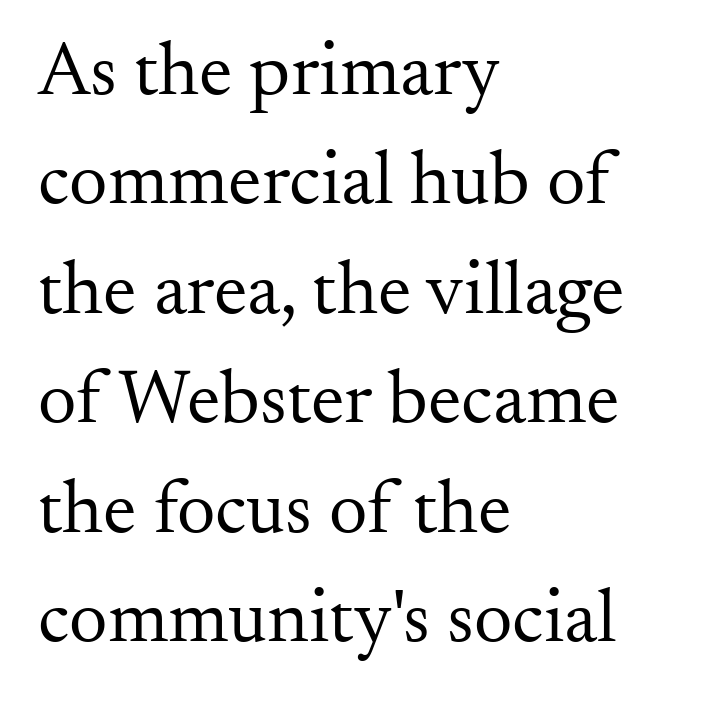
The typesetter chose a ragged-right arrangement here. A typesetter would call this proportional, since set widths differ per character. Honestly, the row spacing looks completely unremarkable. The strokes carry an ordinary text weight at most.
